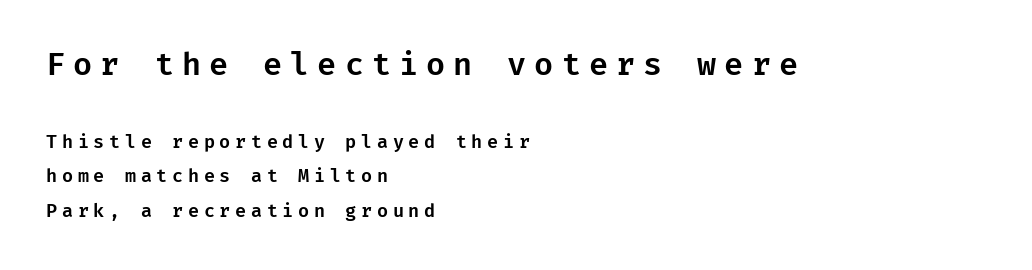
Line spacing here is loose. Unlike a traditional serif, this face leaves its strokes unadorned. Characters follow at a spacing far wider than the type designer built in. These two chunks differ in scale, with the top chunk taking the larger measure. The ragged edge is on the right, which tells us the setting is flush left.
